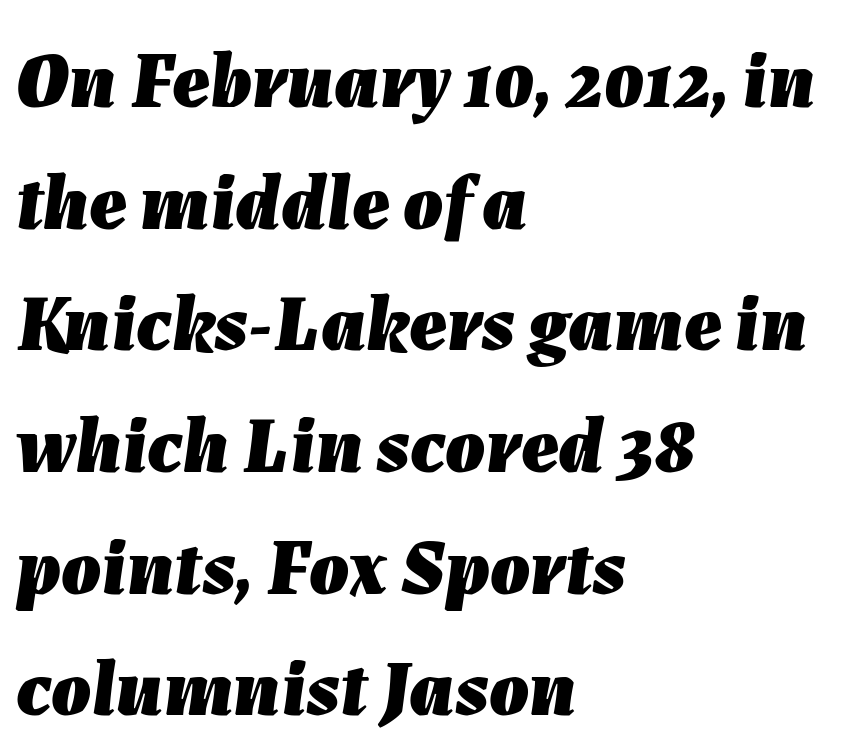
The image shows 79 px heavy type, italic (leaning right); set left-aligned, normal line spacing (1.54x), normal letter spacing, not underlined; low stroke contrast and a medium x-height.
